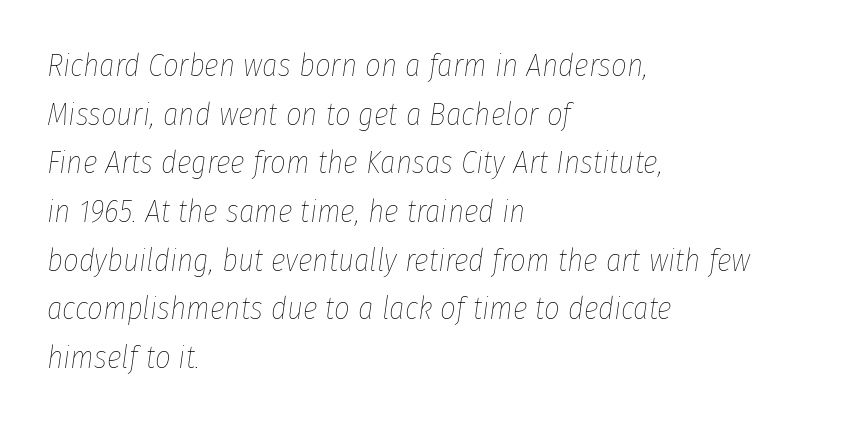
Visually the block forms a straight wall on the left and a jagged coastline on the right. Honestly, the row spacing looks completely unremarkable. Character widths vary here, with narrow letters taking less room than wide ones. This rendering features lettering with no underline. Counters stay open thanks to moderate or lighter strokes. Would a proofreader flag this as italicized? Yes.
